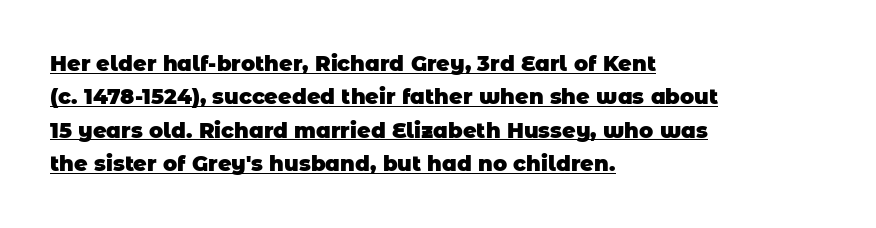
Q: Is the text bold? A: Yes.
Q: Is the text underlined? A: Yes.
Q: How is the paragraph aligned? A: Left-aligned.
Q: Is the spacing between letters normal or unusually wide? A: Normal.
Q: Is the spacing between lines tight, normal or loose? A: Normal.
